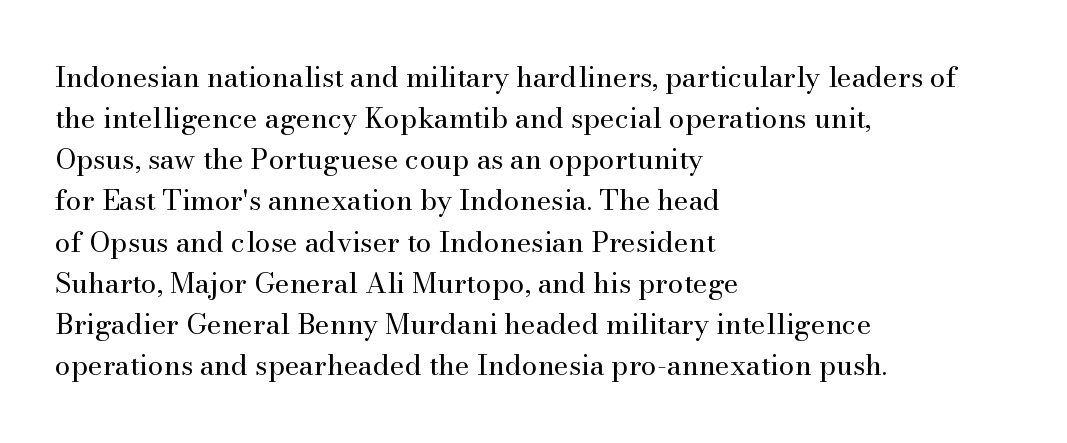
No chunkiness to these letters — they're not bold. Unlike italic type, these characters show no tilt at all. Inter-character spacing is left at the font's built-in metrics. I'd call this a serif setting — the letters wear small feet.
